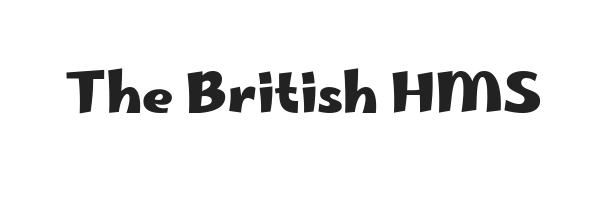
{"serif": "no", "italic": "no", "bold": "yes", "weight": "heavy", "width": "wide", "stroke_contrast": "low", "x_height": "small", "monospaced": "no", "underline": "no", "letter_spacing": "normal", "letter_spacing_em": 0.0, "glyph_px": 54}
